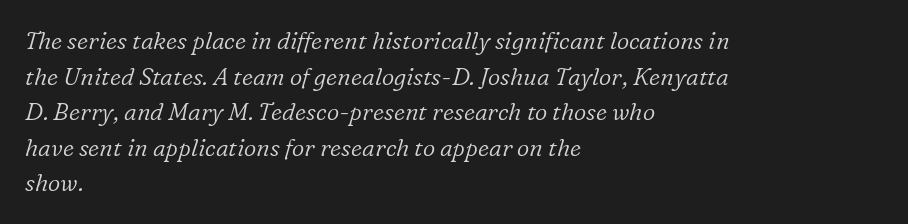
Q: Is the text bold? A: No.
Q: Is the text italic (slanted)? A: Yes, it leans right by about 16 degrees.
Q: Is the text underlined? A: No.
Q: How is the paragraph aligned? A: Left-aligned.
Q: Is the spacing between letters normal or unusually wide? A: Normal.
Q: Is the spacing between lines tight, normal or loose? A: Normal.
